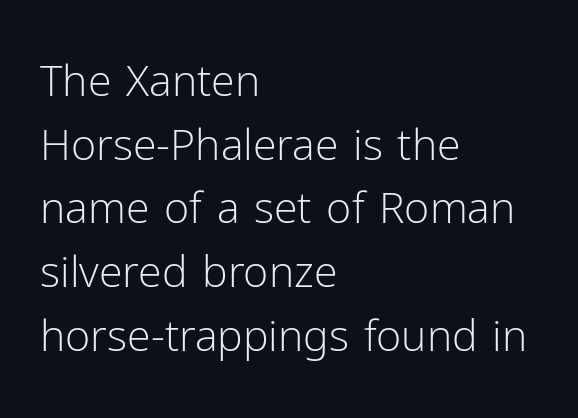
Layout note: lines flush left. Weight: not bold — regular or lighter. Characters follow at the spacing the type designer built in. Unmarked baselines from the first word to the last.
